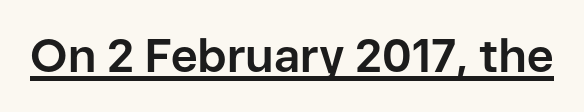
The tracking reads as untouched default to a designer's eye. The passage shown is typeset with a sans-serif family. The specimen includes a rule beneath the text block's lines. You could not count columns in this text — the font is proportionally spaced. Compared with an ordinary text face, these strokes are far heavier — a full bold.
